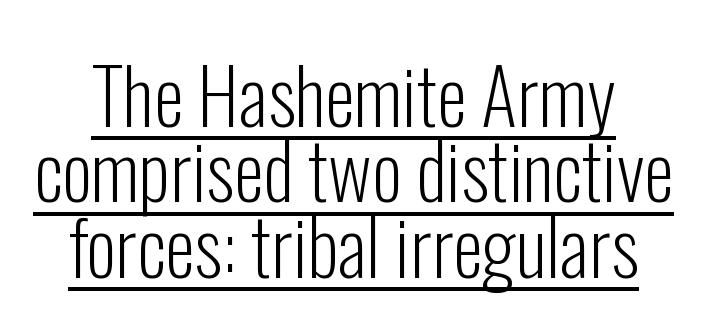
The horizontal fit of the characters is conventional and even. Does the leading feel generous? Not at all — it's pinched. Think of a printed novel: that variable character pitch is what you see here. This is the regular roman posture of the typeface. Caption: lettering with a line underneath. Grotesque or geometric, the face here clearly has no serifs.
